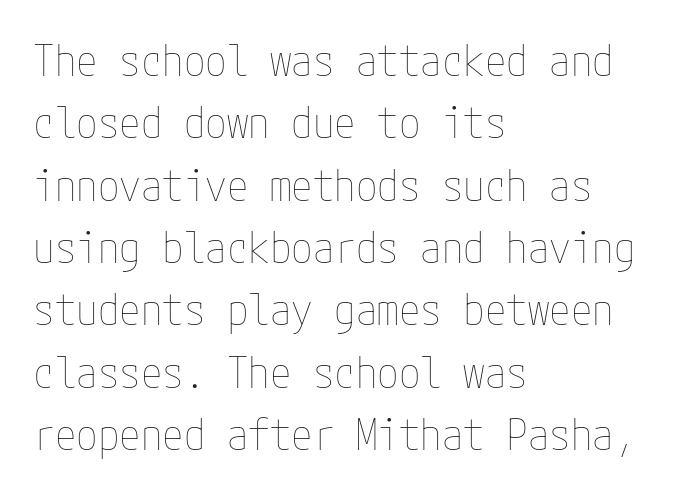
The face used here is rendered with its standard letterfit. Tall strokes in this sample are plumb rather than angled. The glyphs are unaccompanied by any horizontal stroke below them. Typeset ragged right — the left edge is the straight one. No extra ink here — the face is not bold. Does the leading feel generous? No, just average.
